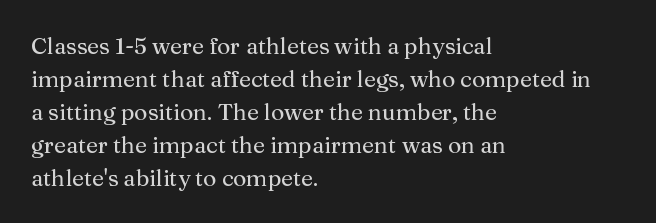
Honestly, the row spacing looks completely unremarkable. Caption: face not bold, strokes unweighted. Posture: vertical. This rendering features lettering with no underline. The setting favours the left margin, as ordinary paragraphs usually do.
